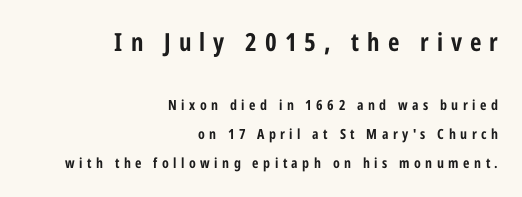
{"italic": "no", "bold": "yes", "underline": "no", "align": "right", "line_spacing": "loose", "line_spacing_ratio": 2.05, "letter_spacing": "wide", "letter_spacing_em": 0.32, "larger_block": "first", "size_ratio": 1.79, "glyph_px": 25}
